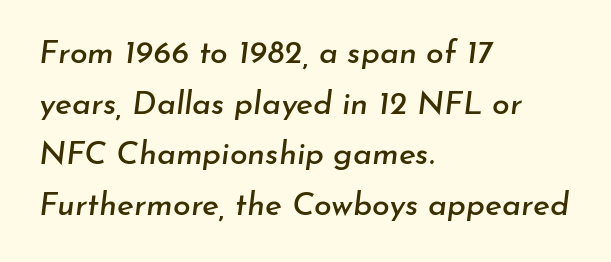
Q: Is the text italic (slanted)? A: Yes, it leans right by about 7 degrees.
Q: Is the text underlined? A: No.
Q: How is the paragraph aligned? A: Left-aligned.
Q: Is the spacing between letters normal or unusually wide? A: Normal.
Q: Is the spacing between lines tight, normal or loose? A: Normal.
Q: Width (condensed, normal, or wide)? A: Normal.
Q: Stroke contrast? A: Low.
Q: x-height? A: Small.
Q: Monospaced? A: No.
